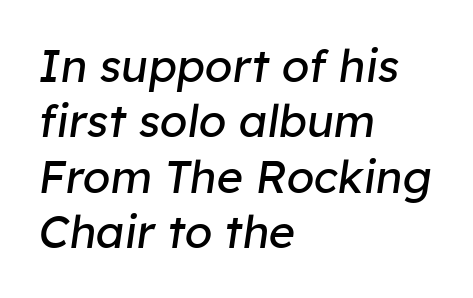
Q: Is the text bold? A: No.
Q: Is the text italic (slanted)? A: Yes, it leans right by about 8 degrees.
Q: Is the text underlined? A: No.
Q: How is the paragraph aligned? A: Left-aligned.
Q: Is the spacing between letters normal or unusually wide? A: Normal.
Q: Width (condensed, normal, or wide)? A: Normal.
Q: Stroke contrast? A: Low.
Q: x-height? A: Medium.
Q: Monospaced? A: No.
